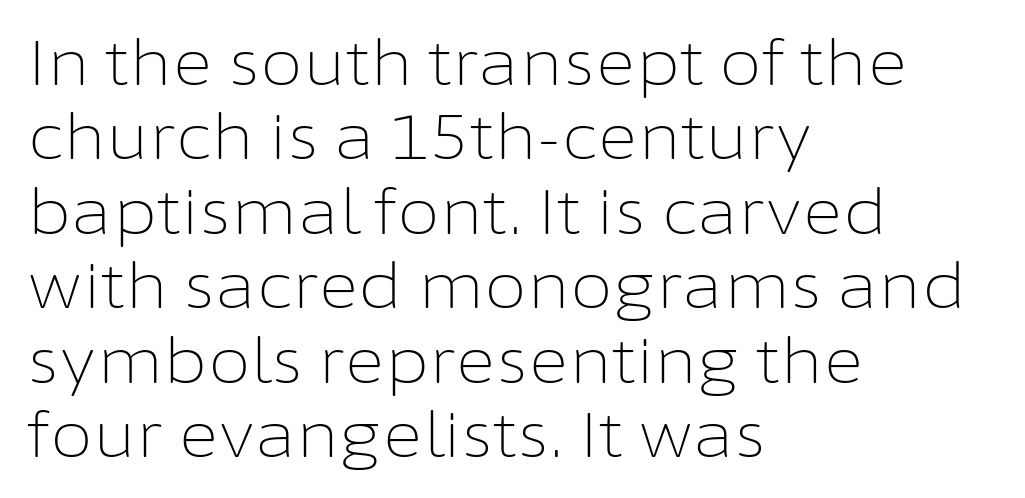
{"serif": "no", "italic": "no", "bold": "no", "weight": "light", "width": "normal", "stroke_contrast": "low", "x_height": "medium", "monospaced": "no", "underline": "no", "align": "left", "line_spacing_ratio": 1.2, "letter_spacing": "normal", "letter_spacing_em": 0.0, "glyph_px": 62}
